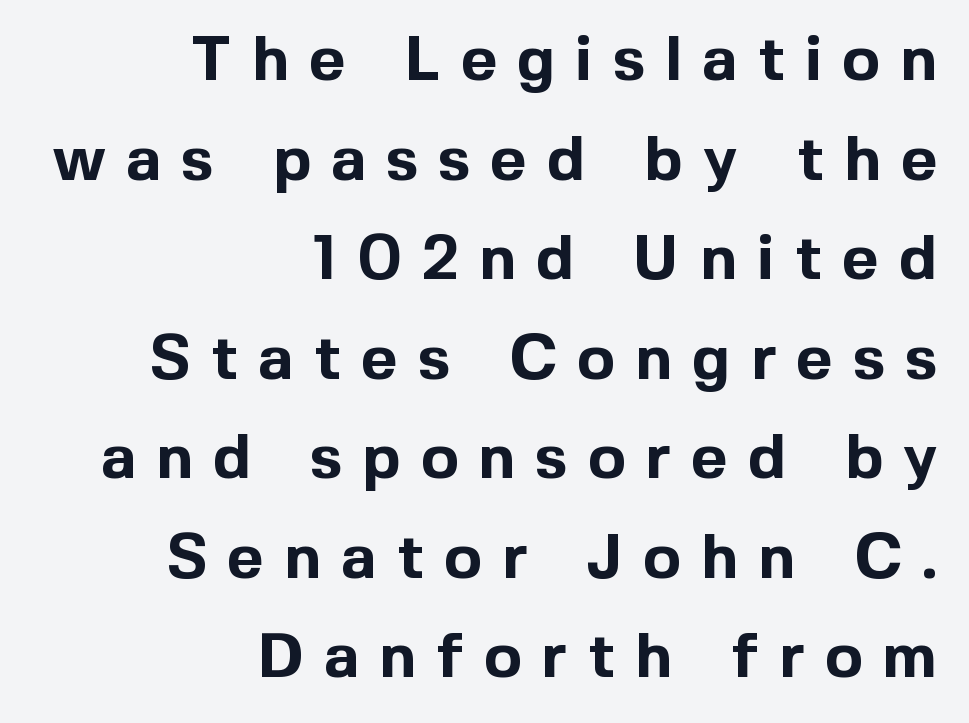
Q: Is the text bold? A: Yes.
Q: Is the text italic (slanted)? A: No, it is upright.
Q: Is the typeface a serif or a sans-serif typeface? A: Sans-serif.
Q: Is the text underlined? A: No.
Q: How is the paragraph aligned? A: Right-aligned.
Q: Is the spacing between letters normal or unusually wide? A: Unusually wide.
Q: Is the spacing between lines tight, normal or loose? A: Normal.
Q: Width (condensed, normal, or wide)? A: Normal.
Q: x-height? A: Medium.
Q: Monospaced? A: No.
